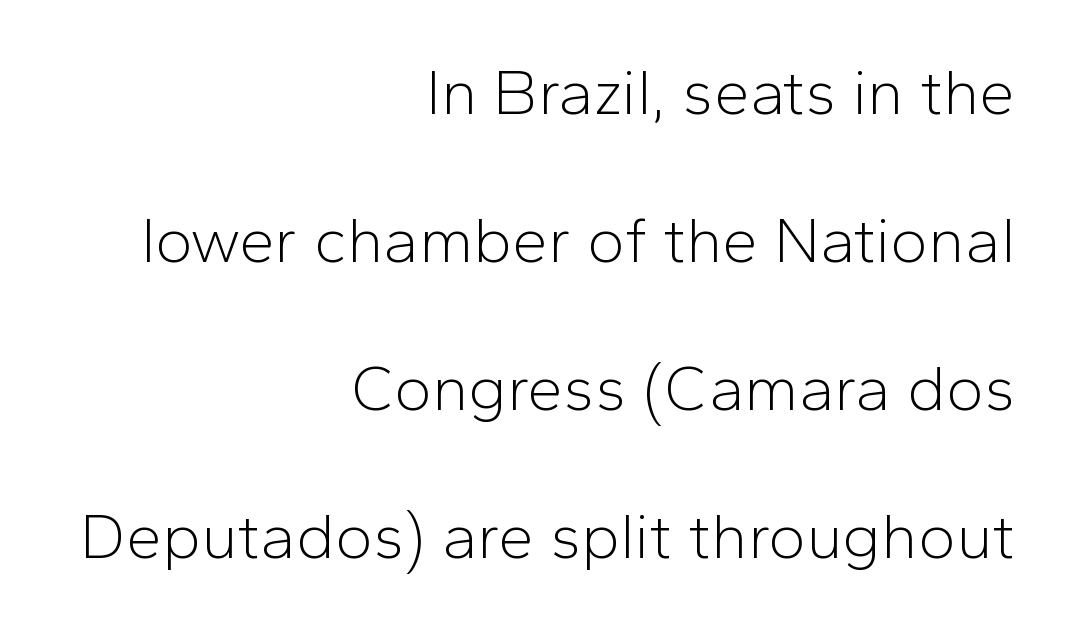
The image shows 64 px light sans-serif type, upright; set right-aligned, loose line spacing (2.31x), normal letter spacing, not underlined; low stroke contrast and a medium x-height.
